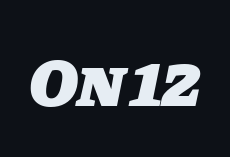
{"bold": "yes", "weight": "heavy", "width": "normal", "stroke_contrast": "low", "x_height": "large", "monospaced": "no", "underline": "no", "letter_spacing": "normal", "letter_spacing_em": 0.0, "glyph_px": 69}
